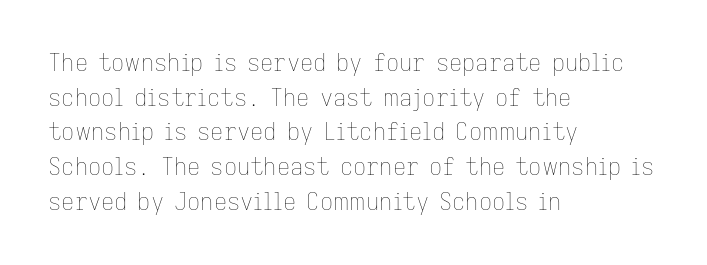
The image shows 23 px text type, upright; set left-aligned, normal line spacing (1.51x), normal letter spacing, not underlined.
